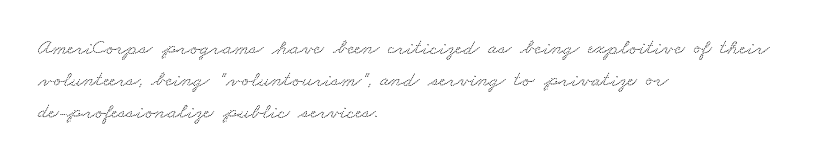
The image shows 22 px text type; set left-aligned, normal line spacing (1.46x), normal letter spacing, not underlined.
